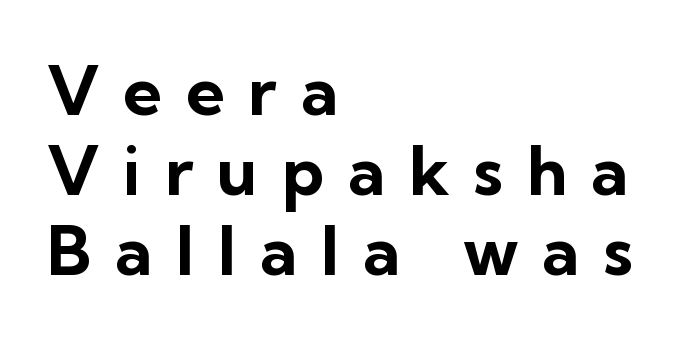
{"serif": "no", "italic": "no", "bold": "yes", "weight": "bold", "width": "normal", "stroke_contrast": "low", "x_height": "medium", "monospaced": "no", "underline": "no", "align": "left", "line_spacing_ratio": 1.18, "letter_spacing": "wide", "letter_spacing_em": 0.35, "glyph_px": 68}
